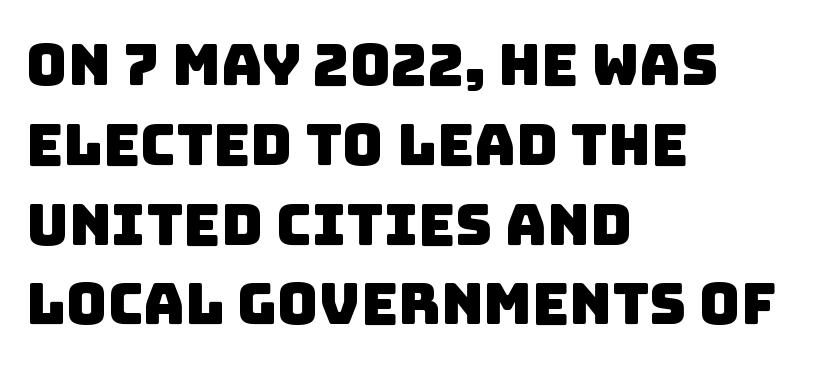
{"serif": "no", "width": "normal", "stroke_contrast": "low", "x_height": "large", "monospaced": "no", "underline": "no", "align": "left", "line_spacing": "normal", "line_spacing_ratio": 1.4, "letter_spacing": "normal", "letter_spacing_em": 0.0, "glyph_px": 57}
